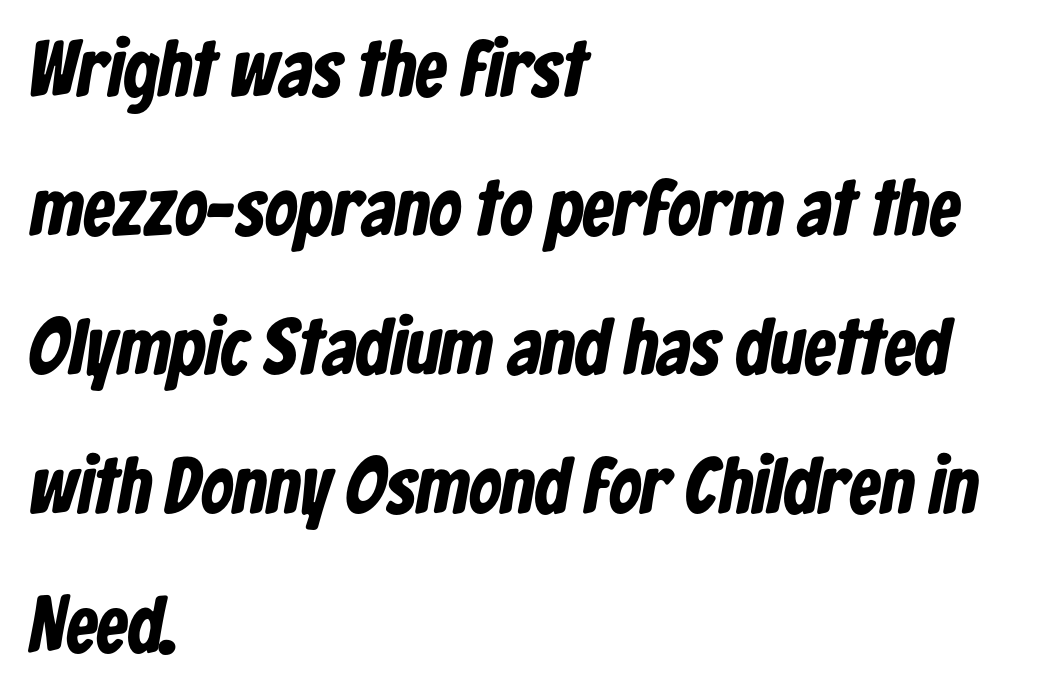
{"serif": "no", "bold": "yes", "weight": "bold", "width": "condensed", "stroke_contrast": "low", "x_height": "medium", "monospaced": "no", "underline": "no", "align": "left", "line_spacing_ratio": 1.76, "letter_spacing": "normal", "letter_spacing_em": 0.0, "glyph_px": 79}
